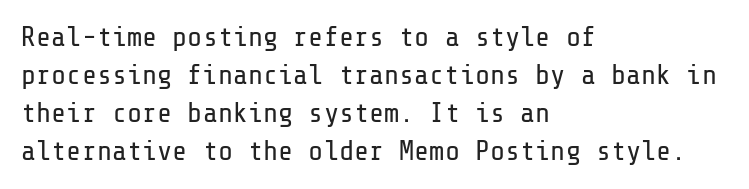
Standard letterfit; no display-style spreading of the glyphs. The passage shown stacks its lines at a standard gap. The font family rendered here belongs to the sans-serif group. The lines in this sample share a left origin and differ only in where they stop. The typesetting does not lean heavy: it is not bold.
